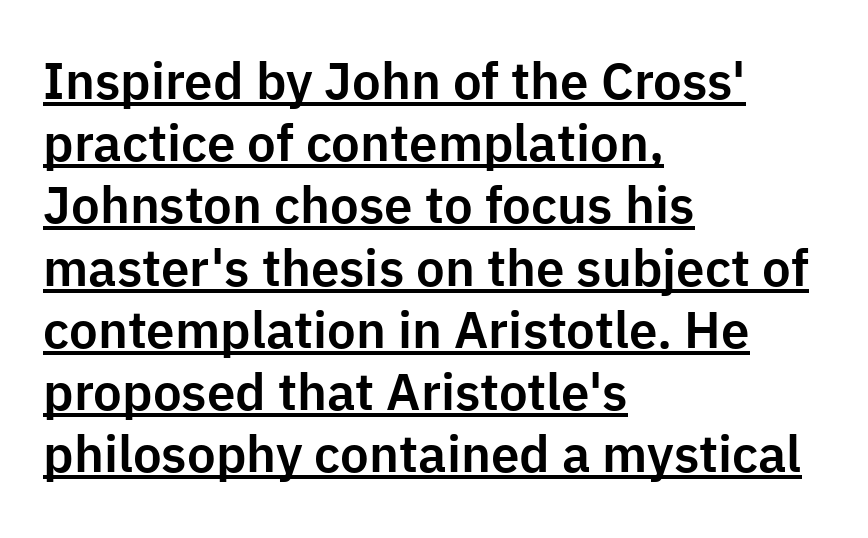
The specimen includes a rule beneath the text block's lines. Character widths vary here, with narrow letters taking less room than wide ones. Grotesque or geometric, the face here clearly has no serifs. Typeset ragged right — the left edge is the straight one. This sample uses an upright cut, with every glyph sitting square on the baseline. The horizontal fit of the characters is conventional and even.
